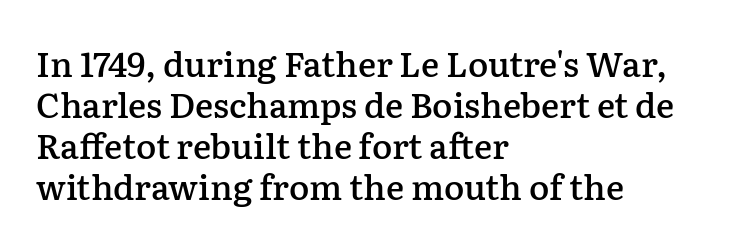
{"serif": "yes", "italic": "no", "bold": "semi", "weight": "semibold", "width": "normal", "stroke_contrast": "low", "x_height": "medium", "monospaced": "no", "underline": "no", "align": "left", "line_spacing_ratio": 1.21, "letter_spacing": "normal", "letter_spacing_em": 0.0, "glyph_px": 34}
